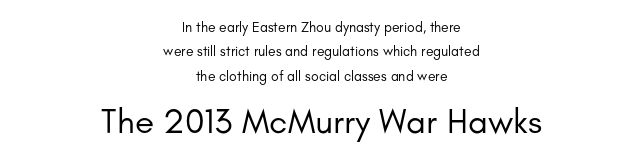
The image shows 35 px regular-weight sans-serif type, upright; set centered, line spacing 1.74x, normal letter spacing, not underlined; the second (bottom) block is 2.5x larger; low stroke contrast and a small x-height.
